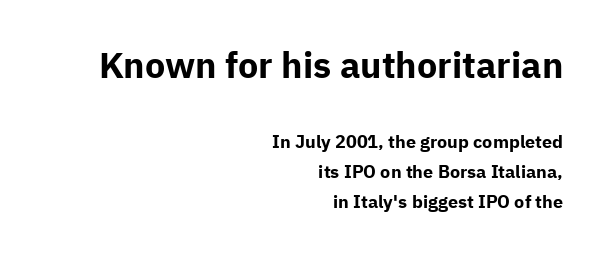
Notice how descenders clear the ascenders below comfortably — that's standard leading. The first block has been scaled up relative to the second. The zone under the glyphs is completely vacant. The passage shown has conventional tracking throughout. One-word summary of the alignment: right.
